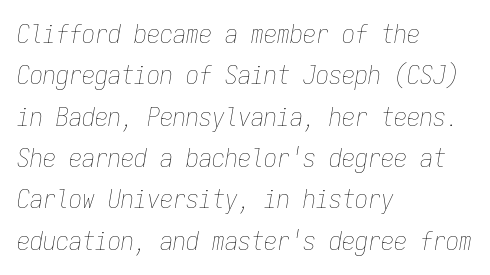
How are the letters spaced? Ordinarily, with no added tracking. Letters rest on an invisible, unmarked baseline. In terms of leading, this rendering sits right in the middle. Italic? Definitely — the glyphs are oblique.
